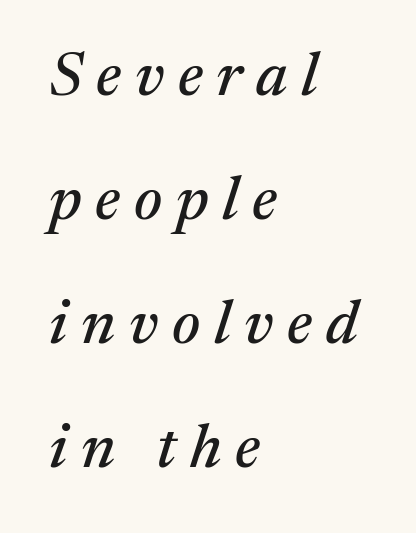
The image shows 62 px serif type, italic (leaning right); set left-aligned, loose line spacing (2.0x), unusually wide letter spacing (+0.22 em), not underlined; medium stroke contrast and a medium x-height.
